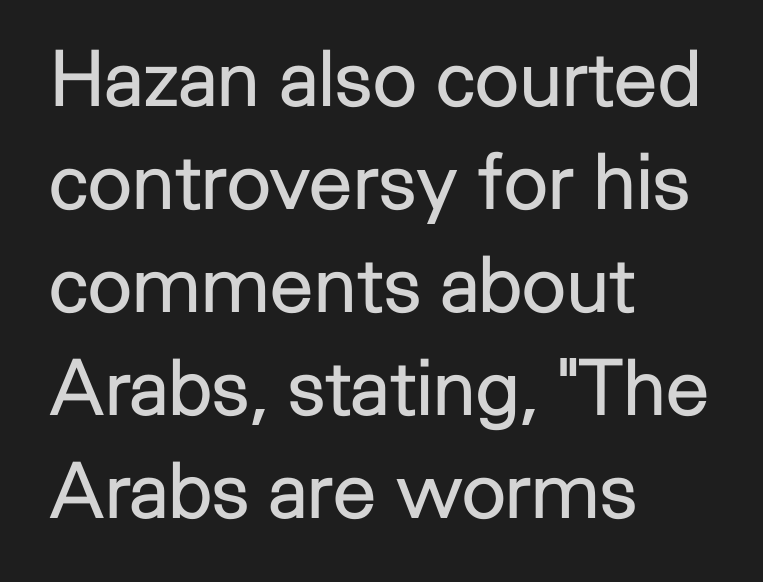
Q: Is the text bold? A: No.
Q: Is the text italic (slanted)? A: No, it is upright.
Q: Is the typeface a serif or a sans-serif typeface? A: Sans-serif.
Q: Is the text underlined? A: No.
Q: How is the paragraph aligned? A: Left-aligned.
Q: Is the spacing between letters normal or unusually wide? A: Normal.
Q: Is the spacing between lines tight, normal or loose? A: Normal.
Q: Width (condensed, normal, or wide)? A: Normal.
Q: Stroke contrast? A: Low.
Q: x-height? A: Medium.
Q: Monospaced? A: No.
